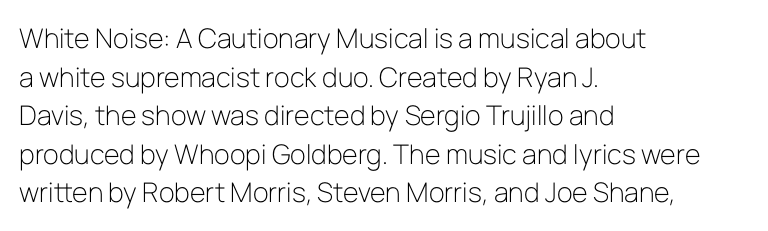
Stroke thickness stays within the range of a standard reading face or lighter. Notice how descenders clear the ascenders below comfortably — that's standard leading. There is no visible air inserted between adjacent glyphs. Casual observation: everything's shoved over to the left. The specimen omits any rule beneath the text block's lines. The letters stand straight up with perfectly vertical stems.
